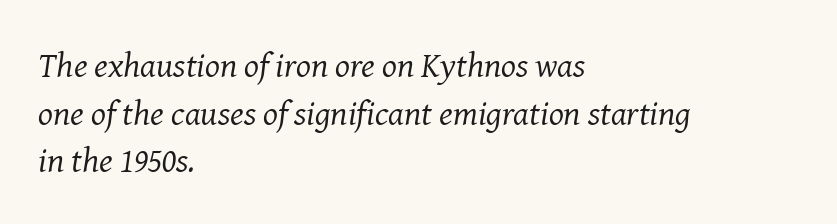
{"serif": "yes", "italic": "yes", "lean": "right", "slant_degrees": 8, "bold": "no", "weight": "regular", "width": "normal", "stroke_contrast": "medium", "x_height": "medium", "monospaced": "no", "underline": "no", "align": "left", "line_spacing": "normal", "line_spacing_ratio": 1.36, "letter_spacing": "normal", "letter_spacing_em": 0.0, "glyph_px": 35}
